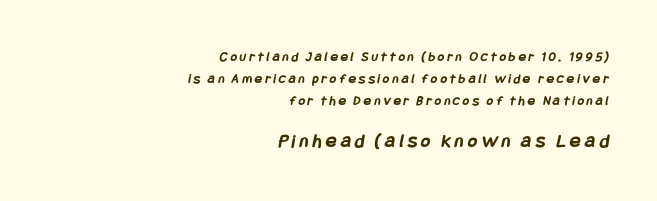
Q: Is the text bold? A: Yes.
Q: Is the text underlined? A: No.
Q: How is the paragraph aligned? A: Right-aligned.
Q: Is the spacing between letters normal or unusually wide? A: Unusually wide.
Q: Is the spacing between lines tight, normal or loose? A: Normal.
Q: Which block of text is set in a larger size, the first (top) or the second (bottom)? A: The second (bottom) one.
